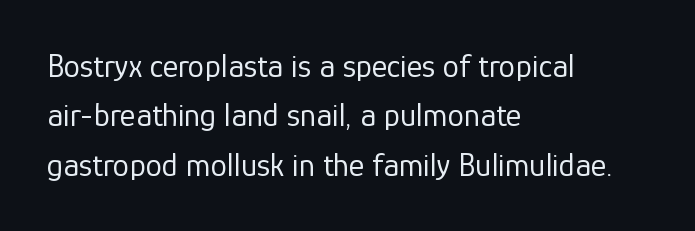
{"serif": "no", "italic": "no", "bold": "no", "weight": "regular", "width": "normal", "stroke_contrast": "low", "x_height": "medium", "monospaced": "no", "underline": "no", "align": "left", "line_spacing": "normal", "line_spacing_ratio": 1.5, "letter_spacing": "normal", "letter_spacing_em": 0.0, "glyph_px": 33}
